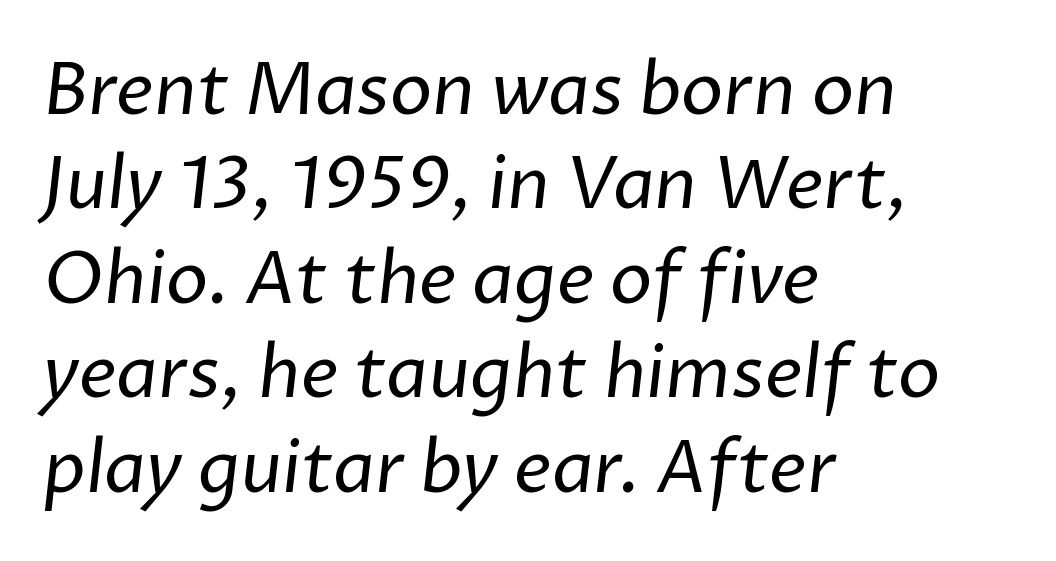
The compositor pushed each line to the left boundary. Do the characters align in a grid? No, the font is proportional. The passage shown is typeset with a sans-serif family. What's the leading like? Ordinary, nothing unusual. The characters are drawn with everyday or finer stroke widths. Spacing between characters is what you'd get straight out of the box.
